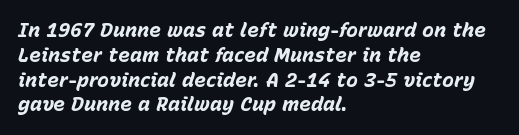
Visually the block forms a straight wall on the left and a jagged coastline on the right. Students, note that the glyphs here touch the page at normal intervals. Slant detected: the letters are inclined. You'd pick this weight for a headline — it's a proper bold. Descenders hang freely into open space.
